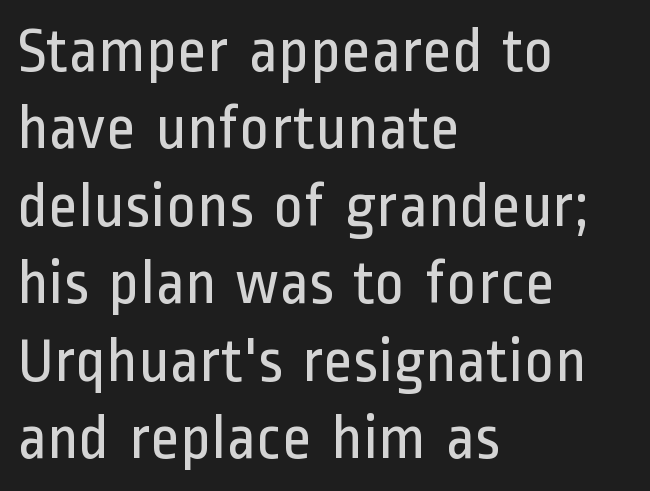
Where is the straight margin? On the left. Quick note: underline off. Italic? Not at all — the glyphs are vertical. Vertical stems look standard width or narrower in stroke. This sample uses plain, unmodified letter spacing.
